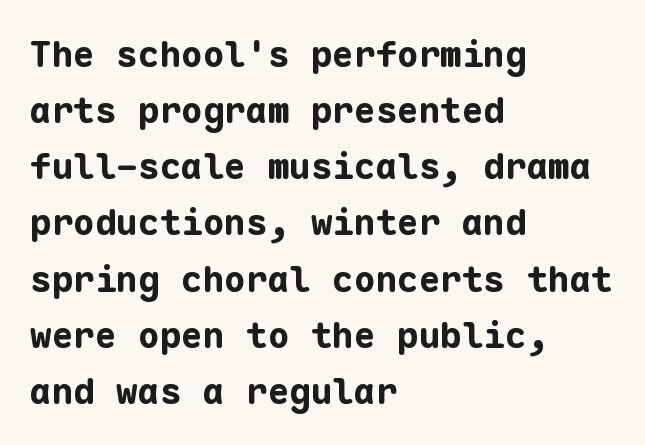
The image shows 36 px bold sans-serif type, upright, monospaced; set left-aligned, normal line spacing (1.56x), normal letter spacing, not underlined; low stroke contrast and a medium x-height.
